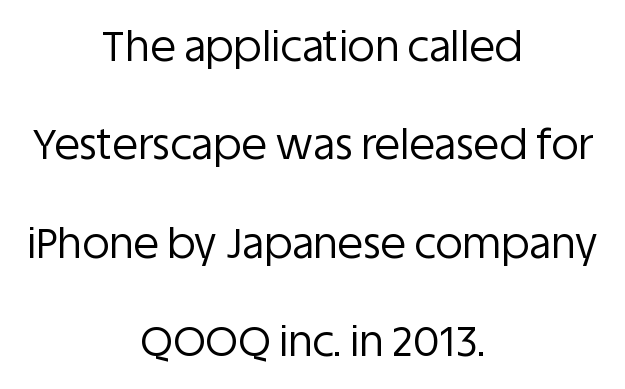
The image shows 42 px regular-weight sans-serif type, upright; set centered, loose line spacing (2.34x), normal letter spacing, not underlined; low stroke contrast and a large x-height.
